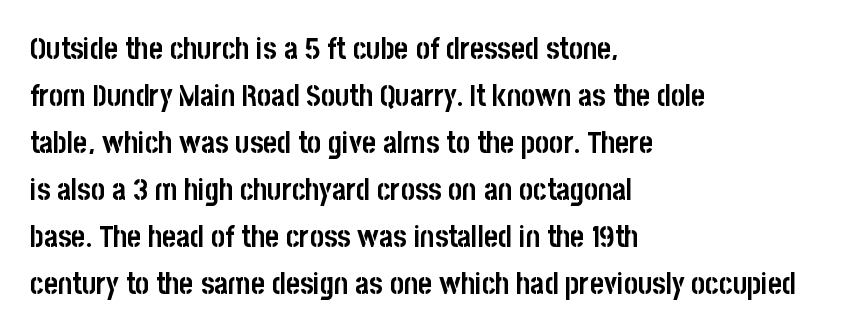
Compared with typical paragraphs, the rows here are spaced about the same. The tracking reads as untouched default to a designer's eye. Each letter keeps its own natural width here, so spacing adapts to shape. Quick note: not italic, upright. The type family on display is of the sans-serif kind.
